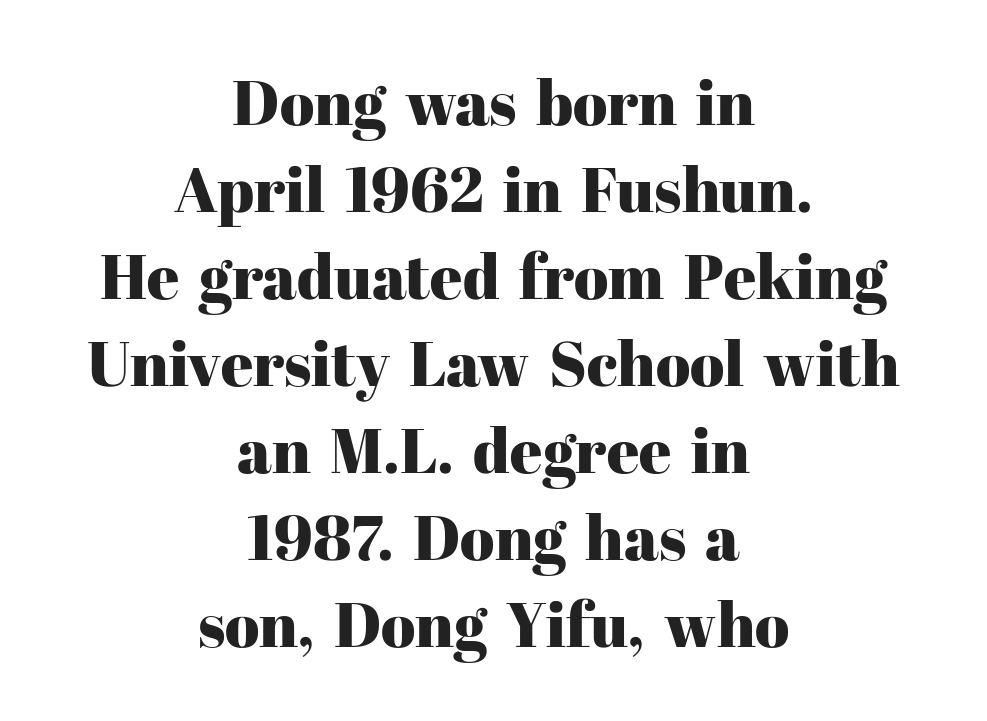
Q: Is the text italic (slanted)? A: No, it is upright.
Q: Is the typeface a serif or a sans-serif typeface? A: Serif.
Q: Is the text underlined? A: No.
Q: How is the paragraph aligned? A: Centered.
Q: Is the spacing between letters normal or unusually wide? A: Normal.
Q: Is the spacing between lines tight, normal or loose? A: Normal.
Q: Width (condensed, normal, or wide)? A: Normal.
Q: Stroke contrast? A: High.
Q: x-height? A: Medium.
Q: Monospaced? A: No.
